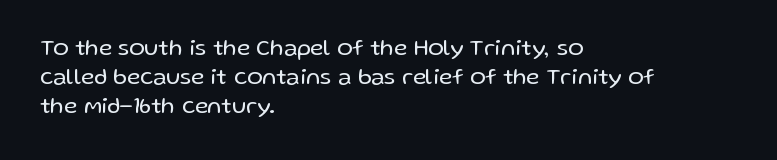
{"italic": "no", "bold": "no", "underline": "no", "align": "left", "line_spacing": "normal", "line_spacing_ratio": 1.27, "letter_spacing": "normal", "letter_spacing_em": 0.0, "glyph_px": 23}
